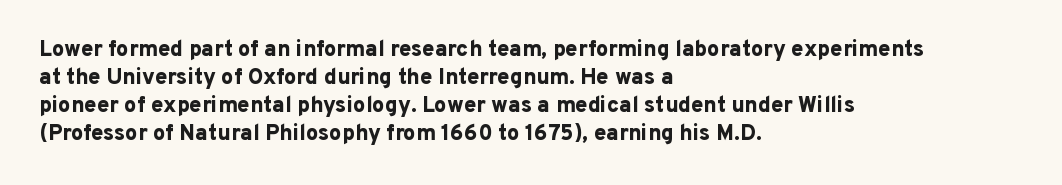
The axis of the letterforms is exactly vertical. Leftover space on each line is placed entirely after the last word. Each row of text sits above clean, open space. Students, note that the glyphs here touch the page at normal intervals.
